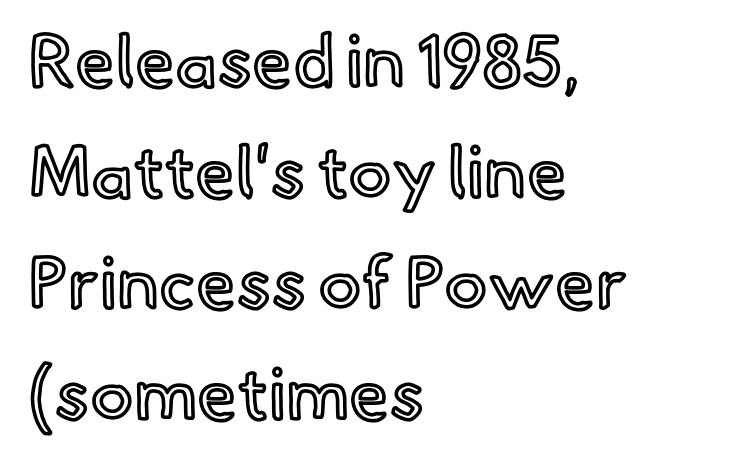
How would I describe the line gaps? Plain and ordinary. Unmarked baselines from the first word to the last. The font's upright variant was chosen for this text. The rag falls on the right side of this text block.
